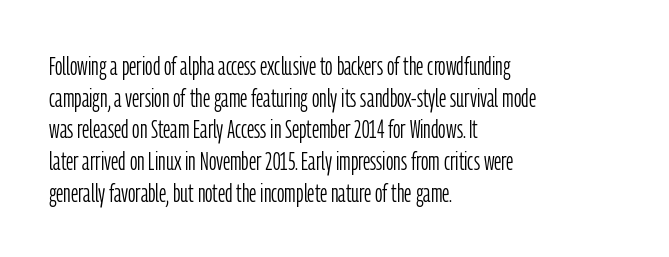
{"italic": "no", "bold": "no", "underline": "no", "align": "left", "line_spacing_ratio": 1.22, "letter_spacing": "normal", "letter_spacing_em": 0.0, "glyph_px": 26}
